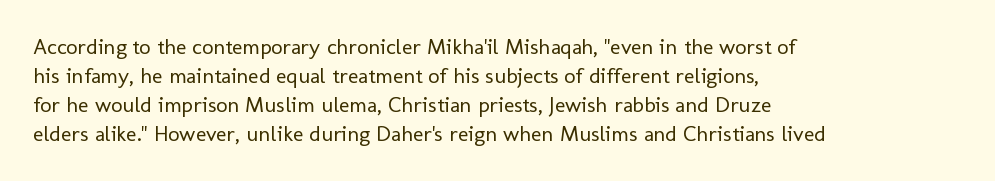
{"italic": "no", "bold": "no", "underline": "no", "align": "left", "line_spacing": "normal", "line_spacing_ratio": 1.32, "letter_spacing": "normal", "letter_spacing_em": 0.0, "glyph_px": 22}
